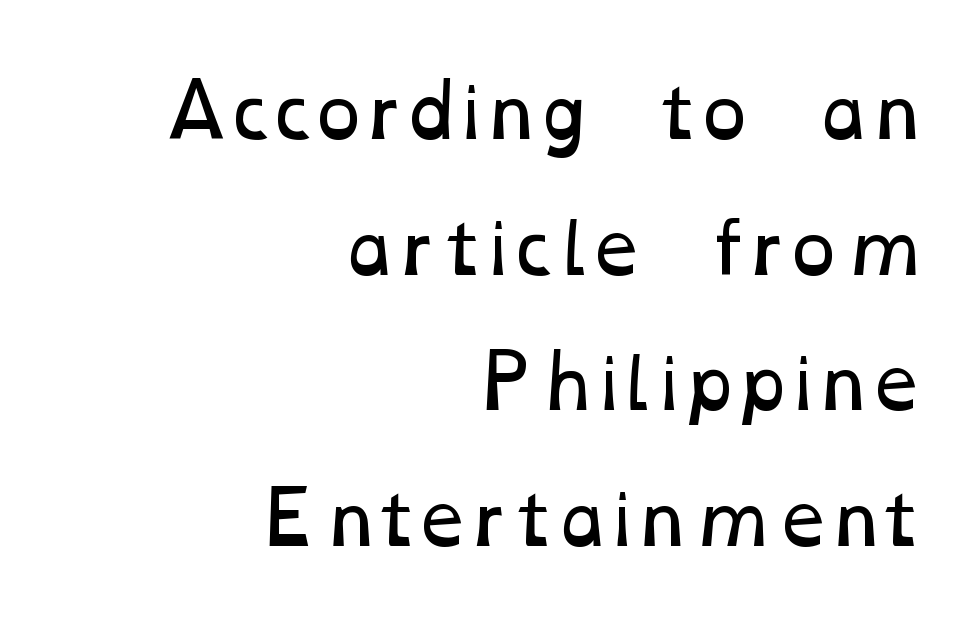
Line spacing here is loose. The area under the type is left untouched. Right-aligned paragraph, ragged on the left. These lines are rendered in a variable-pitch font. Compared with typical body copy, the letter spacing here is the same.
